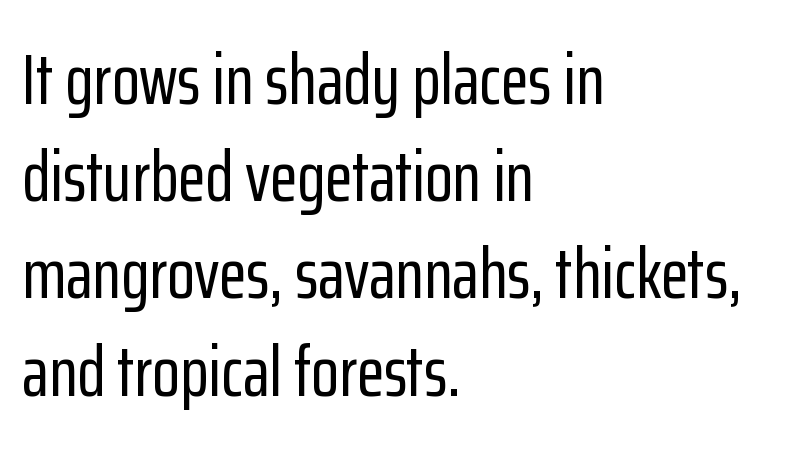
Q: Is the text italic (slanted)? A: No, it is upright.
Q: Is the typeface a serif or a sans-serif typeface? A: Sans-serif.
Q: Is the text underlined? A: No.
Q: How is the paragraph aligned? A: Left-aligned.
Q: Is the spacing between letters normal or unusually wide? A: Normal.
Q: Is the spacing between lines tight, normal or loose? A: Normal.
Q: Width (condensed, normal, or wide)? A: Condensed.
Q: Stroke contrast? A: Low.
Q: x-height? A: Medium.
Q: Monospaced? A: No.
